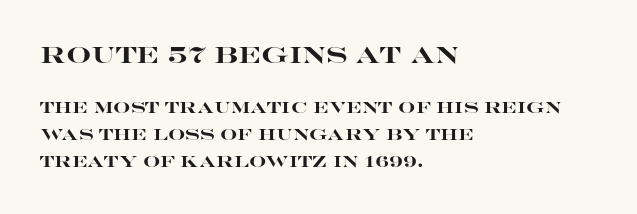
{"italic": "no", "bold": "yes", "underline": "no", "align": "left", "line_spacing_ratio": 1.8, "letter_spacing": "normal", "letter_spacing_em": 0.0, "larger_block": "first", "size_ratio": 1.47, "glyph_px": 22}
